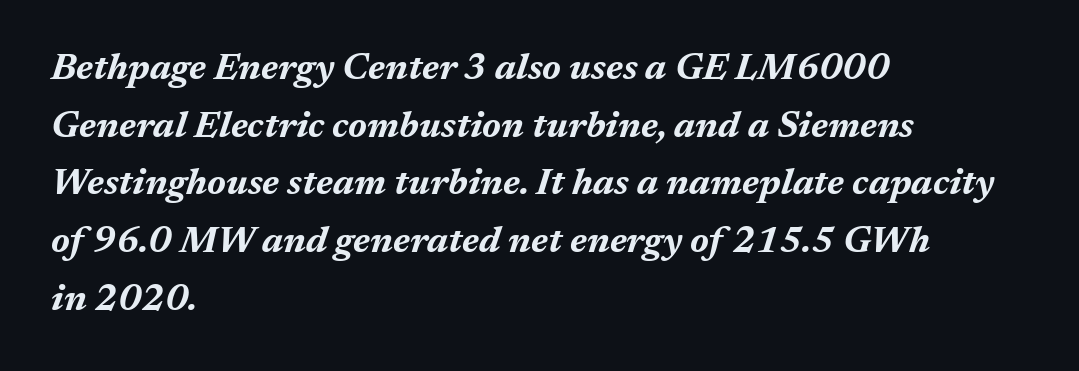
The image shows 37 px bold type, italic (leaning right); set left-aligned, normal line spacing (1.56x), normal letter spacing, not underlined; medium stroke contrast and a medium x-height.
